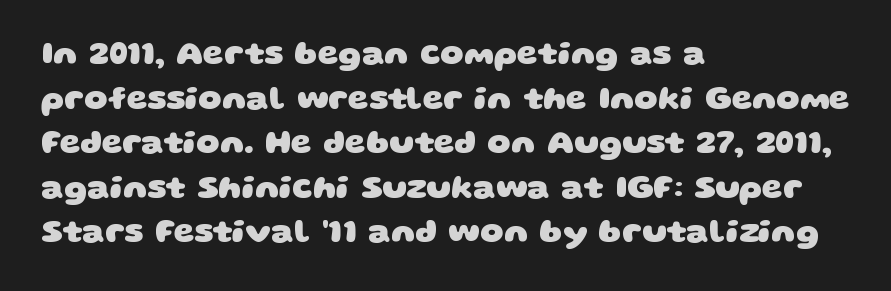
Q: Is the text bold? A: Yes.
Q: Is the typeface a serif or a sans-serif typeface? A: Sans-serif.
Q: Is the text underlined? A: No.
Q: How is the paragraph aligned? A: Left-aligned.
Q: Is the spacing between letters normal or unusually wide? A: Normal.
Q: Is the spacing between lines tight, normal or loose? A: Normal.
Q: Width (condensed, normal, or wide)? A: Wide.
Q: Stroke contrast? A: Low.
Q: x-height? A: Large.
Q: Monospaced? A: No.
